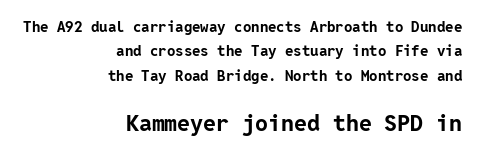
The image shows 23 px bold type, upright; set right-aligned, normal line spacing (1.62x), normal letter spacing, not underlined; the second (bottom) block is 1.53x larger.
